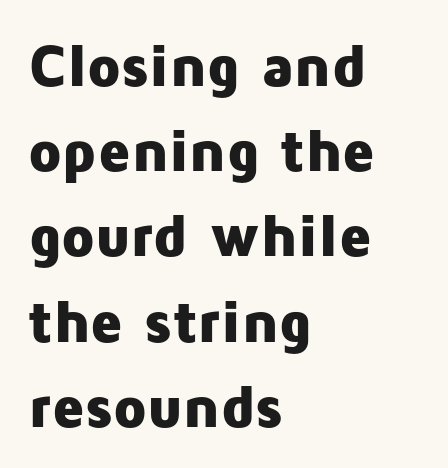
Q: Is the text bold? A: Yes.
Q: Is the text italic (slanted)? A: No, it is upright.
Q: Is the typeface a serif or a sans-serif typeface? A: Sans-serif.
Q: Is the text underlined? A: No.
Q: How is the paragraph aligned? A: Left-aligned.
Q: Is the spacing between letters normal or unusually wide? A: Normal.
Q: Is the spacing between lines tight, normal or loose? A: Normal.
Q: Width (condensed, normal, or wide)? A: Normal.
Q: Stroke contrast? A: Low.
Q: x-height? A: Medium.
Q: Monospaced? A: No.
